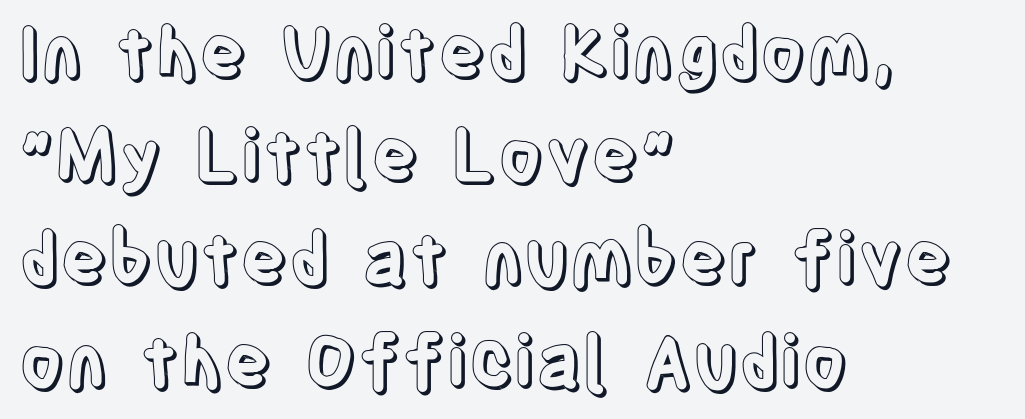
The ragged edge is on the right, which tells us the setting is flush left. Compared with typical body copy, the letter spacing here is the same. A typesetter would call this proportional, since set widths differ per character. Descender tails drop into unmarked territory.
